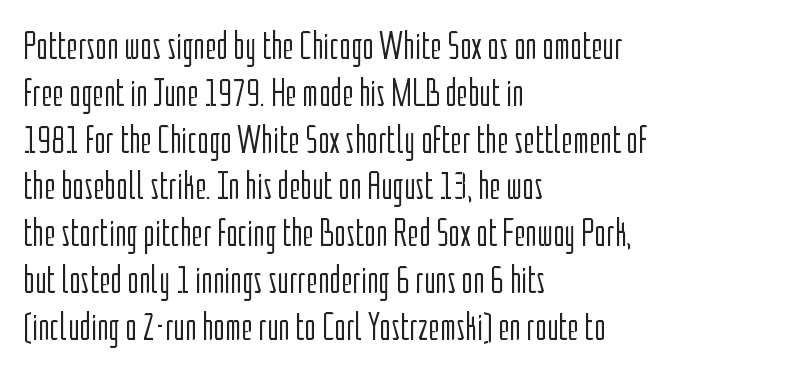
The image shows 39 px light, condensed sans-serif type, upright; set left-aligned, line spacing 1.2x, normal letter spacing, not underlined; low stroke contrast and a medium x-height.
